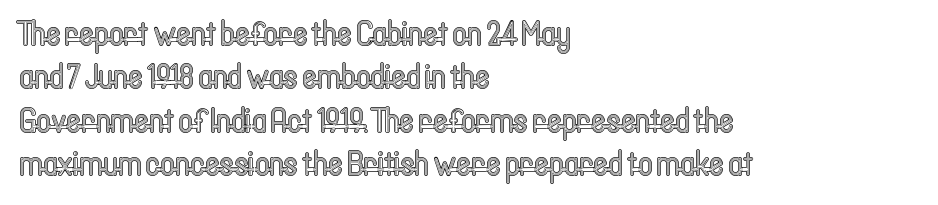
The image shows 35 px condensed type, upright; set left-aligned, line spacing 1.24x, normal letter spacing, not underlined; a medium x-height.
